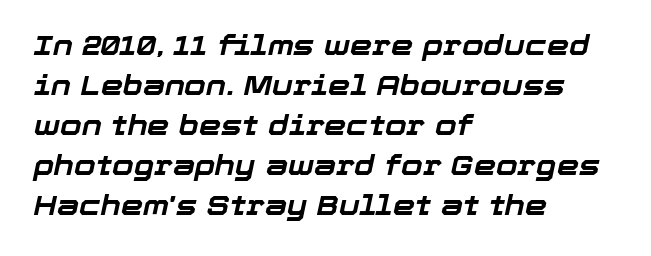
Nobody touched the tracking dial on this one. Looking at the ascenders, they clearly lean. The compositor pushed each line to the left boundary. The foot of each line stays bare and open. Notice how descenders clear the ascenders below comfortably — that's standard leading.
